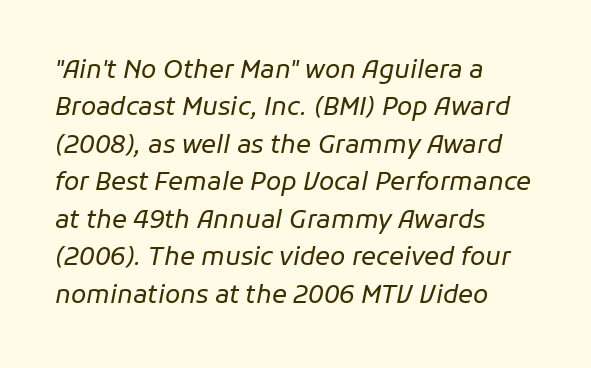
Characters are canted at an angle relative to the baseline's perpendicular. The letterforms sit at book weight or below. No extra tracking has been applied to these lines. A clean baseline with only descenders dipping below it.
